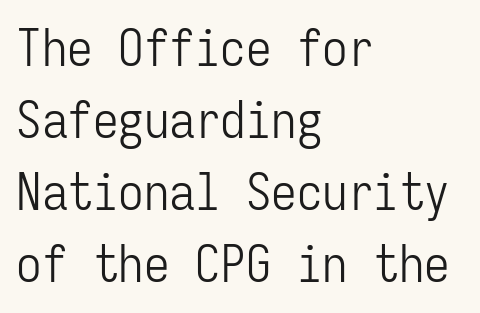
{"serif": "no", "italic": "no", "bold": "no", "weight": "light", "width": "condensed", "stroke_contrast": "low", "x_height": "medium", "monospaced": "yes", "underline": "no", "align": "left", "line_spacing": "normal", "line_spacing_ratio": 1.41, "letter_spacing": "normal", "letter_spacing_em": 0.0, "glyph_px": 51}
